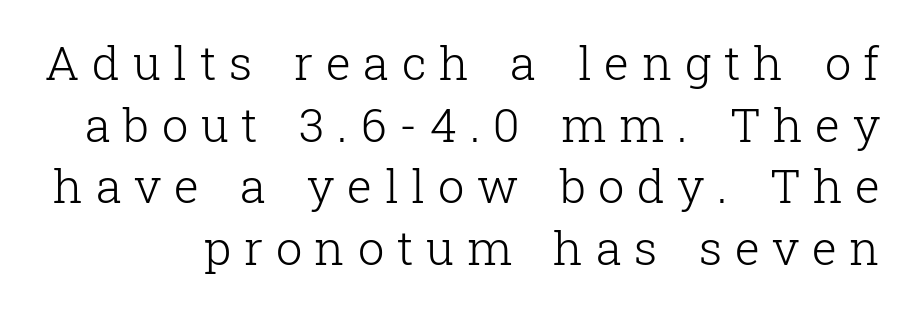
{"serif": "yes", "italic": "no", "bold": "no", "weight": "light", "width": "normal", "stroke_contrast": "low", "x_height": "medium", "monospaced": "no", "underline": "no", "line_spacing": "normal", "line_spacing_ratio": 1.31, "letter_spacing": "wide", "letter_spacing_em": 0.27, "glyph_px": 47}
